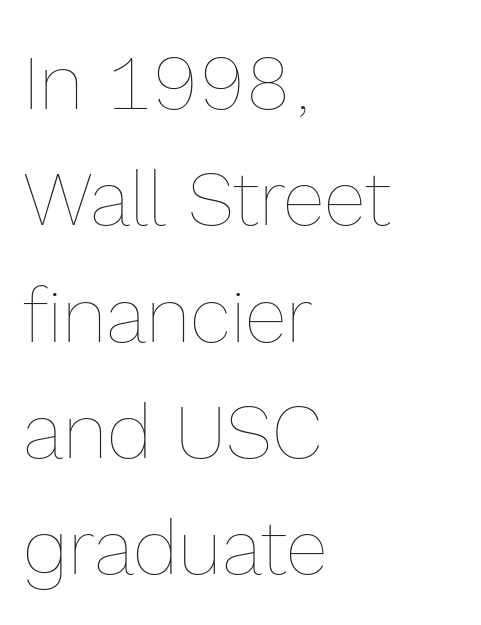
Q: Is the text bold? A: No.
Q: Is the text italic (slanted)? A: No, it is upright.
Q: Is the text underlined? A: No.
Q: How is the paragraph aligned? A: Left-aligned.
Q: Is the spacing between letters normal or unusually wide? A: Normal.
Q: Is the spacing between lines tight, normal or loose? A: Normal.
Q: Width (condensed, normal, or wide)? A: Normal.
Q: x-height? A: Medium.
Q: Monospaced? A: No.
